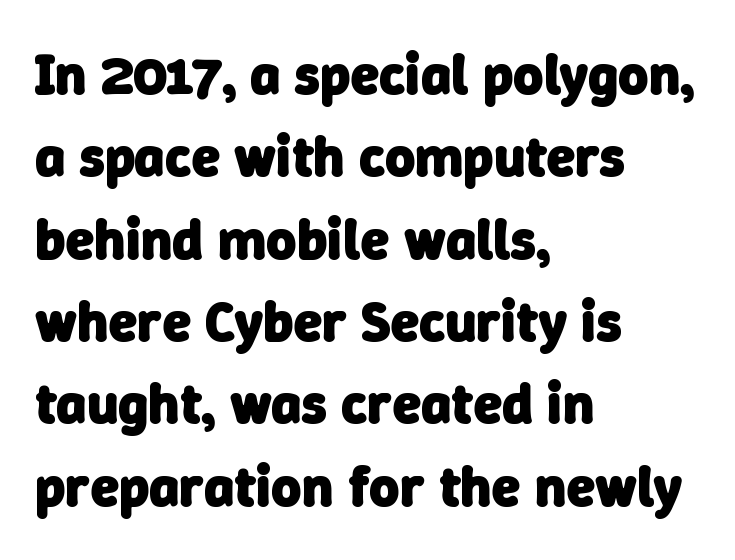
The image shows 58 px heavy sans-serif type; set left-aligned, normal line spacing (1.42x), normal letter spacing, not underlined; low stroke contrast and a medium x-height.
